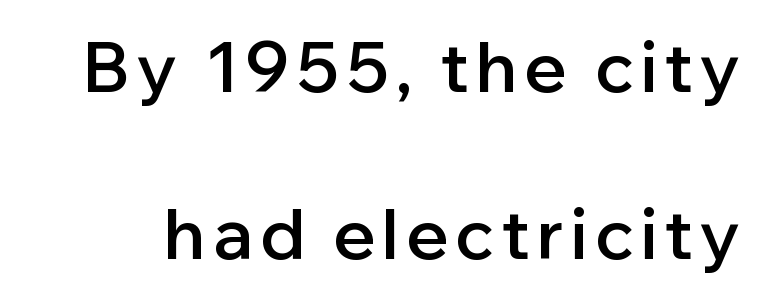
The characters display no serif detailing; their extremities are plain. Varying glyph widths throughout — classic text-font behaviour. The font's upright variant was chosen for this text. Line spacing here is loose. No word sits above an underline.
